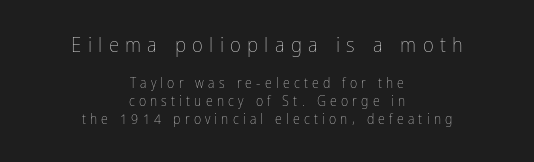
The image shows 21 px text type, upright; set centered, normal line spacing (1.27x), unusually wide letter spacing (+0.3 em), not underlined; the first (top) block is 1.5x larger.
